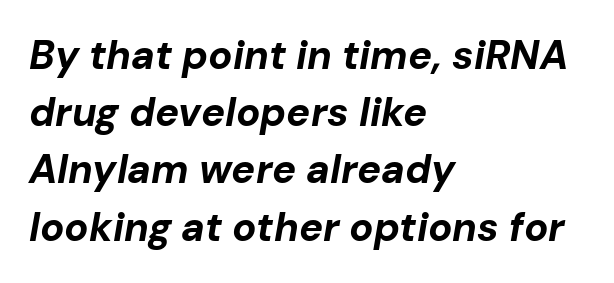
{"italic": "yes", "lean": "right", "slant_degrees": 10, "bold": "yes", "weight": "bold", "width": "normal", "stroke_contrast": "low", "x_height": "medium", "monospaced": "no", "underline": "no", "align": "left", "line_spacing": "normal", "line_spacing_ratio": 1.43, "letter_spacing": "normal", "letter_spacing_em": 0.0, "glyph_px": 40}
